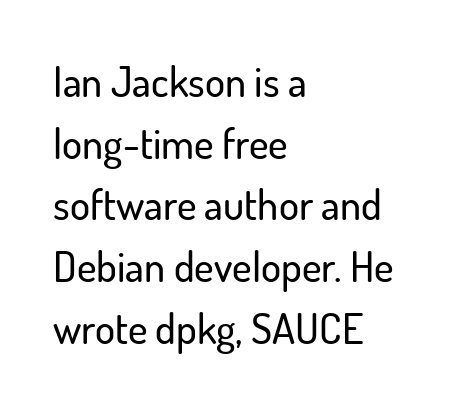
The image shows 42 px sans-serif type, upright; set left-aligned, normal line spacing (1.47x), normal letter spacing, not underlined; low stroke contrast and a small x-height.
